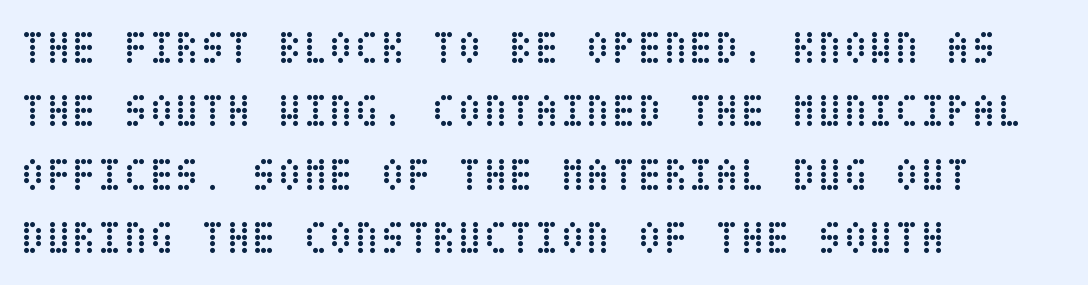
Normally led — the rows are evenly, conventionally spaced. Every stem runs plumb, perpendicular to the baseline. The space directly below the letters is spotless. Teacher's note: observe the even left margin — that is flush-left alignment.
